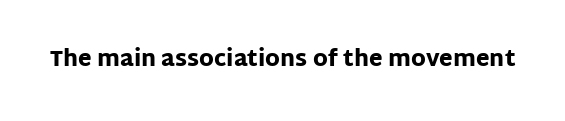
Short note: letters normally spaced. Words float on clear page, feet unadorned. The letters stand upright; this is a roman face. Heavy, bold letterforms.
